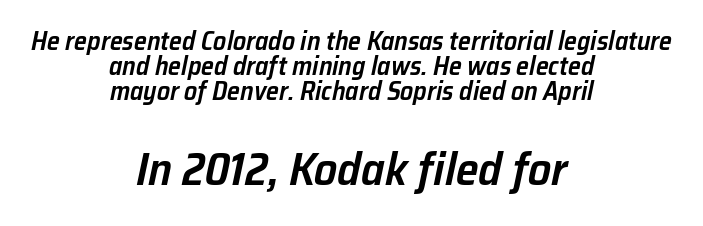
The image shows 46 px semibold type, italic (leaning right); set centered, tight line spacing (0.96x), normal letter spacing, not underlined; the second (bottom) block is 1.77x larger; low stroke contrast and a medium x-height.
